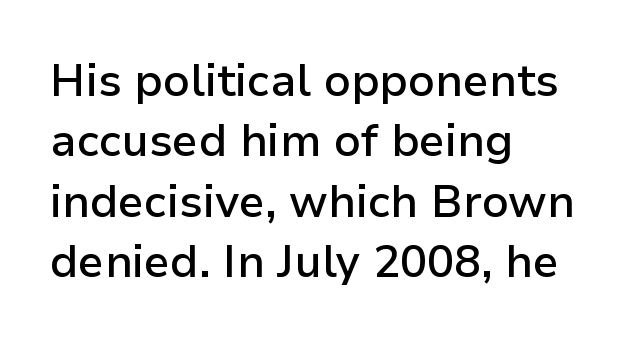
Q: Is the text bold? A: Semi-bold.
Q: Is the text italic (slanted)? A: No, it is upright.
Q: Is the typeface a serif or a sans-serif typeface? A: Sans-serif.
Q: Is the text underlined? A: No.
Q: How is the paragraph aligned? A: Left-aligned.
Q: Is the spacing between letters normal or unusually wide? A: Normal.
Q: Is the spacing between lines tight, normal or loose? A: Normal.
Q: Width (condensed, normal, or wide)? A: Normal.
Q: Stroke contrast? A: Low.
Q: x-height? A: Medium.
Q: Monospaced? A: No.
